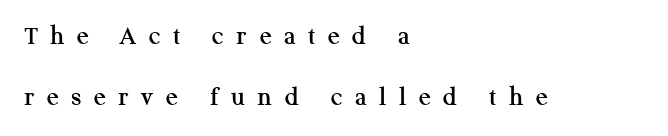
Q: Is the text italic (slanted)? A: No, it is upright.
Q: Is the typeface a serif or a sans-serif typeface? A: Serif.
Q: Is the text underlined? A: No.
Q: How is the paragraph aligned? A: Left-aligned.
Q: Is the spacing between letters normal or unusually wide? A: Unusually wide.
Q: Is the spacing between lines tight, normal or loose? A: Loose.
Q: Width (condensed, normal, or wide)? A: Normal.
Q: Stroke contrast? A: Medium.
Q: x-height? A: Medium.
Q: Monospaced? A: No.
